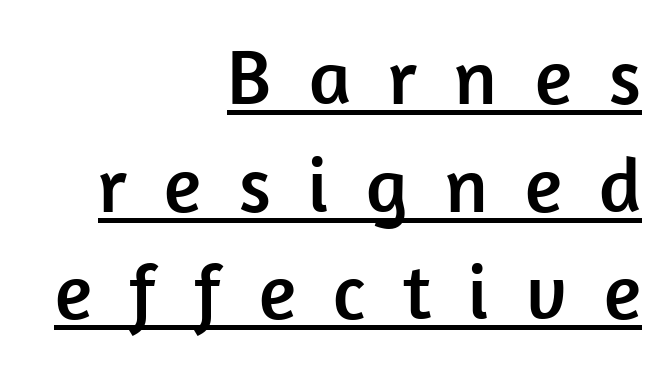
{"serif": "no", "italic": "no", "width": "normal", "stroke_contrast": "low", "x_height": "medium", "monospaced": "no", "underline": "yes", "align": "right", "line_spacing": "normal", "line_spacing_ratio": 1.38, "letter_spacing": "wide", "letter_spacing_em": 0.48, "glyph_px": 78}
